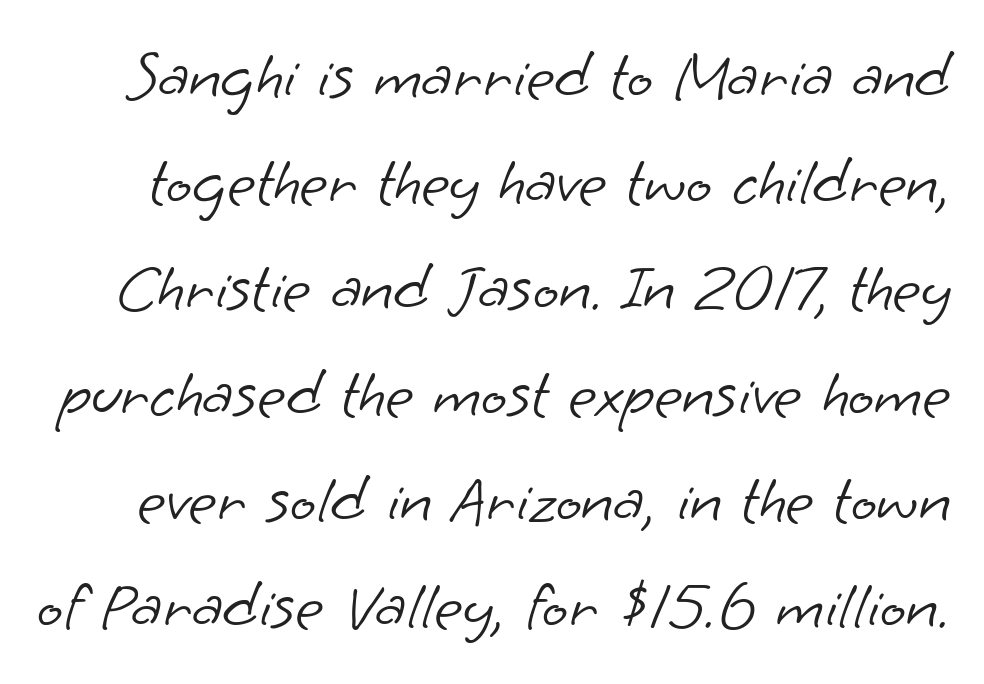
Each letter keeps its own natural width here, so spacing adapts to shape. The letters sit at their default tracking, neither squeezed nor spread. Regarding leading, the lines here are spaced in the standard way. I'd call this a sans setting — the letters go barefoot.
